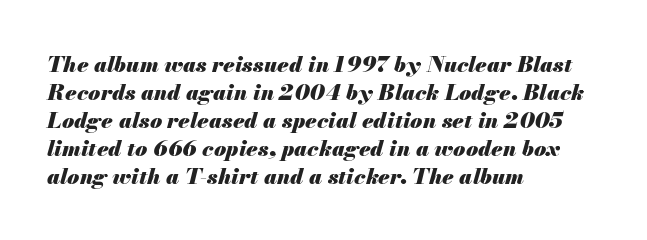
The image shows 22 px bold type, italic (leaning right); set left-aligned, normal line spacing (1.27x), normal letter spacing, not underlined.
